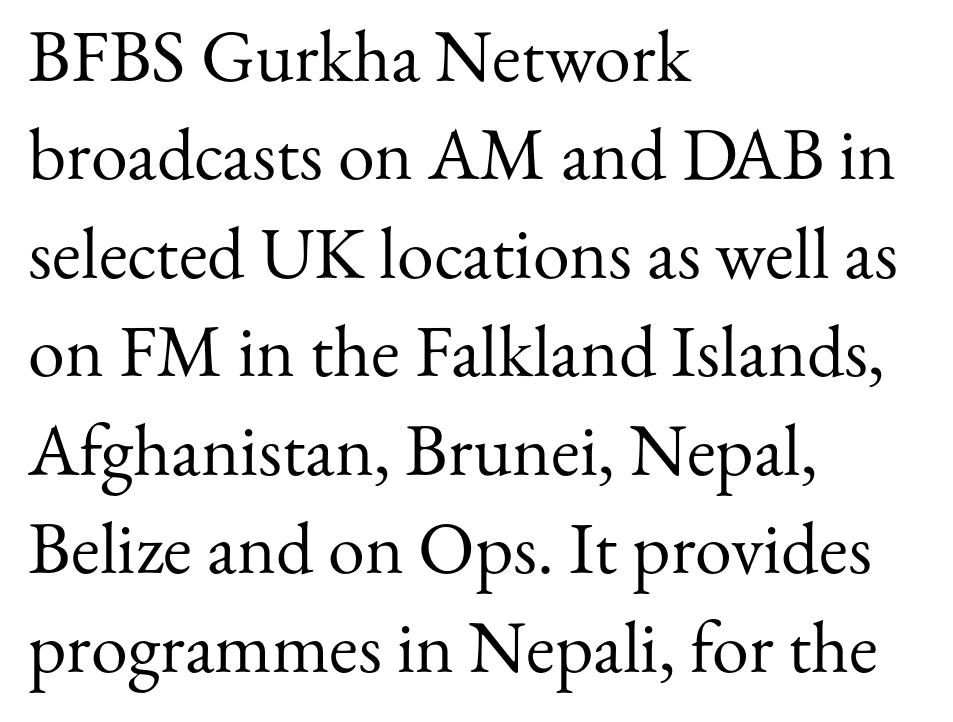
Q: Is the text bold? A: No.
Q: Is the text italic (slanted)? A: No, it is upright.
Q: Is the typeface a serif or a sans-serif typeface? A: Serif.
Q: Is the text underlined? A: No.
Q: How is the paragraph aligned? A: Left-aligned.
Q: Is the spacing between letters normal or unusually wide? A: Normal.
Q: Is the spacing between lines tight, normal or loose? A: Normal.
Q: Width (condensed, normal, or wide)? A: Normal.
Q: Stroke contrast? A: Medium.
Q: x-height? A: Small.
Q: Monospaced? A: No.
